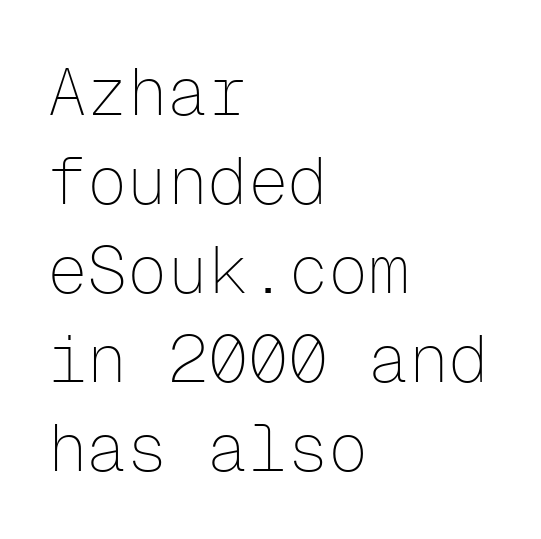
The font family rendered here belongs to the sans-serif group. Does extra space separate the letters? No, they use regular spacing. The letters march in equal steps, a hallmark of fixed-pitch type. The baseline area is clear. This block has exactly the height ordinary leading produces. Upright lettering throughout.
